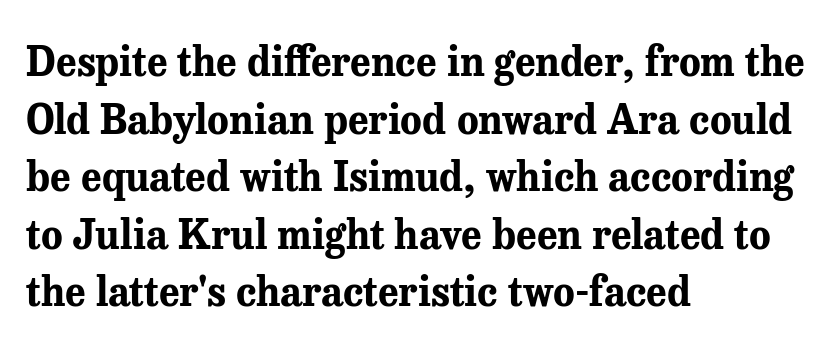
{"serif": "yes", "italic": "no", "bold": "yes", "weight": "bold", "width": "normal", "stroke_contrast": "medium", "x_height": "medium", "monospaced": "no", "underline": "no", "align": "left", "line_spacing": "normal", "line_spacing_ratio": 1.44, "letter_spacing": "normal", "letter_spacing_em": 0.0, "glyph_px": 40}
